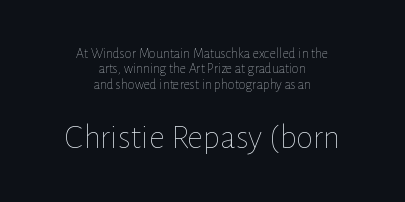
The image shows 35 px thin type, upright; set centered, tight line spacing (1.1x), normal letter spacing, not underlined; the second (bottom) block is 2.5x larger; low stroke contrast and a medium x-height.
